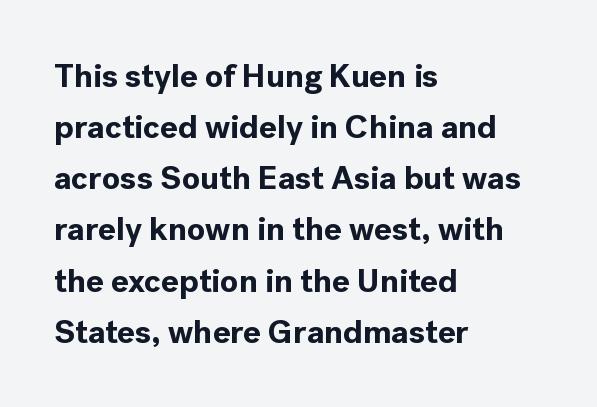
{"serif": "no", "italic": "no", "bold": "yes", "weight": "bold", "width": "normal", "x_height": "medium", "monospaced": "no", "underline": "no", "align": "left", "line_spacing": "normal", "line_spacing_ratio": 1.55, "letter_spacing": "normal", "letter_spacing_em": 0.0, "glyph_px": 33}
